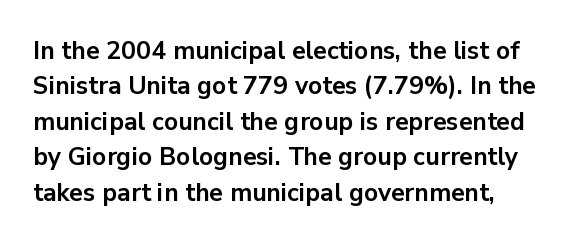
{"italic": "no", "bold": "yes", "underline": "no", "line_spacing": "normal", "line_spacing_ratio": 1.42, "letter_spacing": "normal", "letter_spacing_em": 0.0, "glyph_px": 25}
